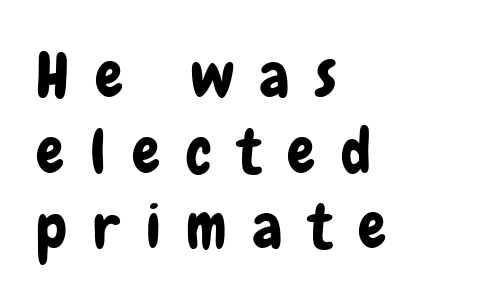
Q: Is the text italic (slanted)? A: No, it is upright.
Q: Is the typeface a serif or a sans-serif typeface? A: Sans-serif.
Q: Is the text underlined? A: No.
Q: How is the paragraph aligned? A: Left-aligned.
Q: Is the spacing between letters normal or unusually wide? A: Unusually wide.
Q: Width (condensed, normal, or wide)? A: Condensed.
Q: Stroke contrast? A: Low.
Q: x-height? A: Medium.
Q: Monospaced? A: No.
